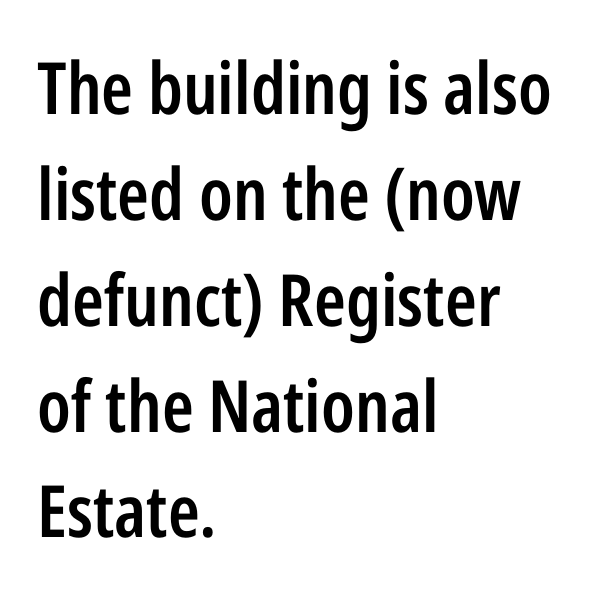
The image shows 72 px semibold, condensed sans-serif type, upright; set left-aligned, normal line spacing (1.47x), normal letter spacing, not underlined; low stroke contrast and a medium x-height.
